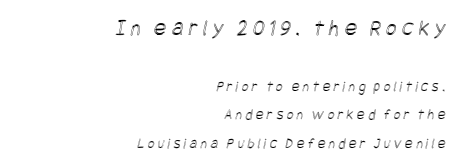
The space between consecutive lines is lavish. The face used here is rendered with a markedly widened letterfit. The rendering shrinks the type as you move from the upper chunk to the lower. A flush-right, rag-left setting is used for this passage. Only glyphs here, with clear space below each row.
